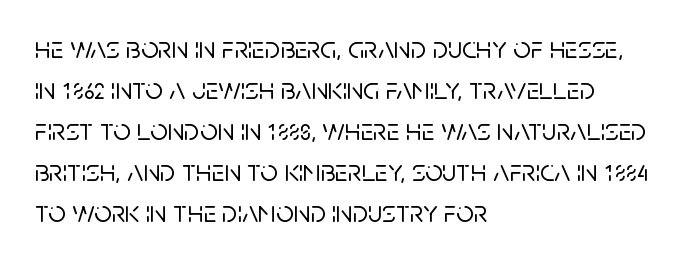
{"serif": "no", "italic": "no", "width": "normal", "stroke_contrast": "low", "x_height": "large", "monospaced": "no", "underline": "no", "align": "left", "line_spacing": "normal", "line_spacing_ratio": 1.32, "letter_spacing": "normal", "letter_spacing_em": 0.0, "glyph_px": 31}
